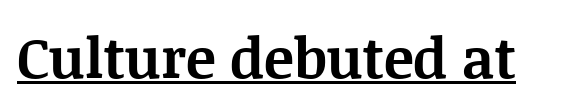
Q: Is the text bold? A: Yes.
Q: Is the text italic (slanted)? A: No, it is upright.
Q: Is the typeface a serif or a sans-serif typeface? A: Serif.
Q: Is the text underlined? A: Yes.
Q: Is the spacing between letters normal or unusually wide? A: Normal.
Q: Width (condensed, normal, or wide)? A: Normal.
Q: Stroke contrast? A: Medium.
Q: x-height? A: Large.
Q: Monospaced? A: No.
